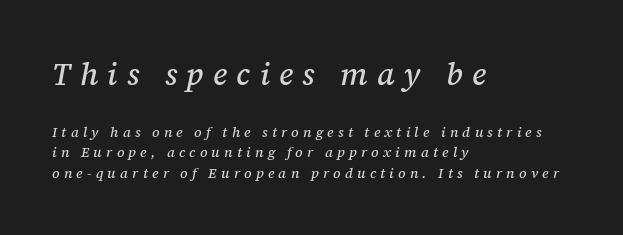
The image shows 31 px serif type, italic (leaning right); set left-aligned, normal line spacing (1.46x), unusually wide letter spacing (+0.3 em), not underlined; the first (top) block is 2.21x larger; medium stroke contrast and a medium x-height.
